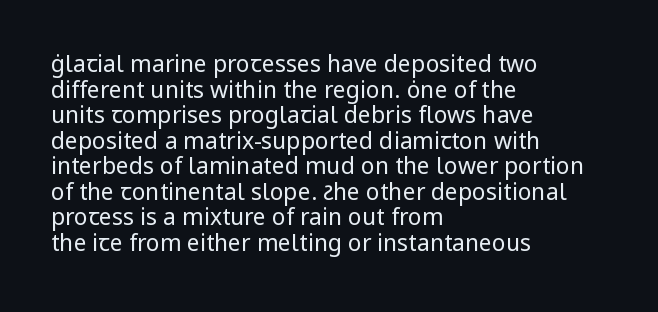
The image shows 23 px text type, upright; set left-aligned, tight line spacing (1.11x), normal letter spacing, not underlined.
